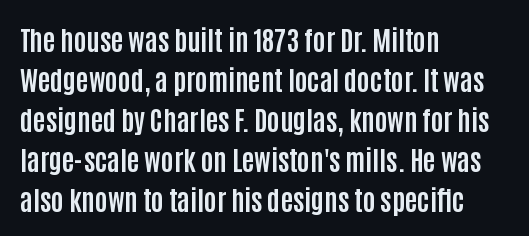
A student would call this left alignment; a typographer would say flush left, rag right. Lines of text with bare space underneath. Does the weight exceed regular? Yes, all the way to bold. Posture: vertical. The rows are spaced the way most documents space them. In terms of letterspacing, this is plain default setting.
